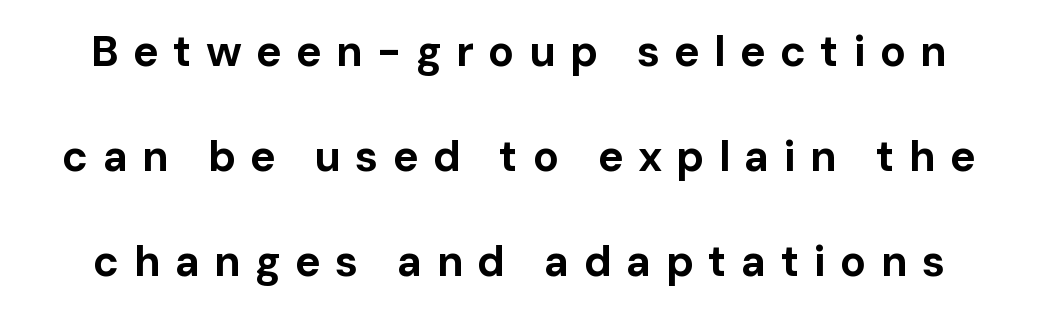
The image shows 43 px bold sans-serif type, upright; set loose line spacing (2.44x), unusually wide letter spacing (+0.33 em), not underlined; low stroke contrast and a medium x-height.
